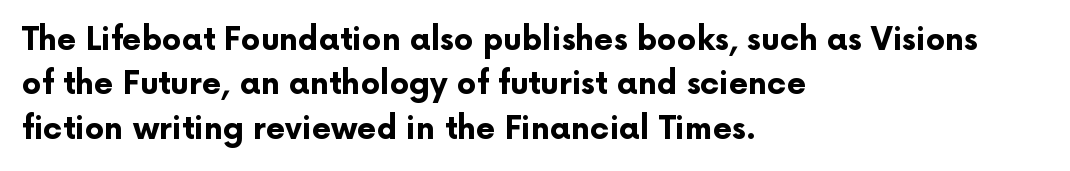
What's the leading like? Ordinary, nothing unusual. These lines were composed using upright roman letters. Nope, no serifs anywhere on these letters. Where is the straight margin? On the left. The rendering uses a bold face; every stroke is thick and dark. Character widths vary here, with narrow letters taking less room than wide ones.
